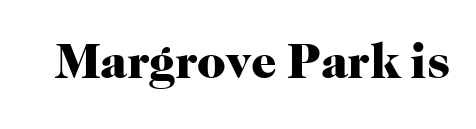
Q: Is the text bold? A: Yes.
Q: Is the text italic (slanted)? A: No, it is upright.
Q: Is the typeface a serif or a sans-serif typeface? A: Serif.
Q: Is the text underlined? A: No.
Q: Is the spacing between letters normal or unusually wide? A: Normal.
Q: Width (condensed, normal, or wide)? A: Normal.
Q: Stroke contrast? A: High.
Q: x-height? A: Medium.
Q: Monospaced? A: No.
